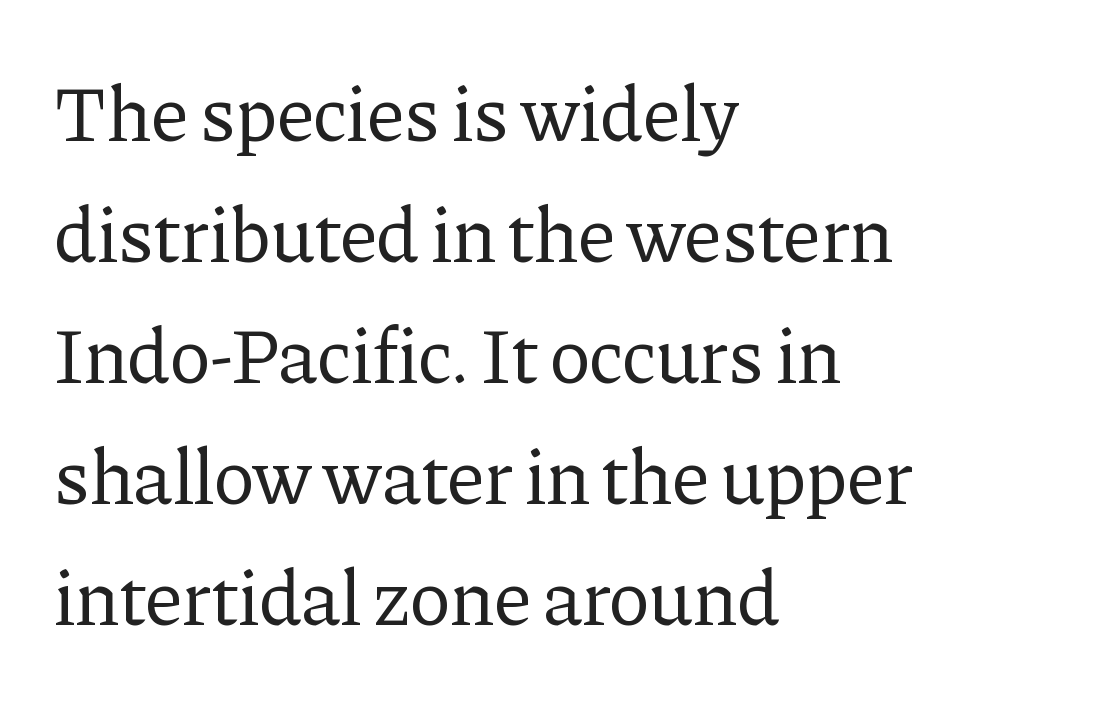
The image shows 78 px regular-weight serif type, upright; set left-aligned, normal line spacing (1.55x), normal letter spacing, not underlined; low stroke contrast and a medium x-height.
